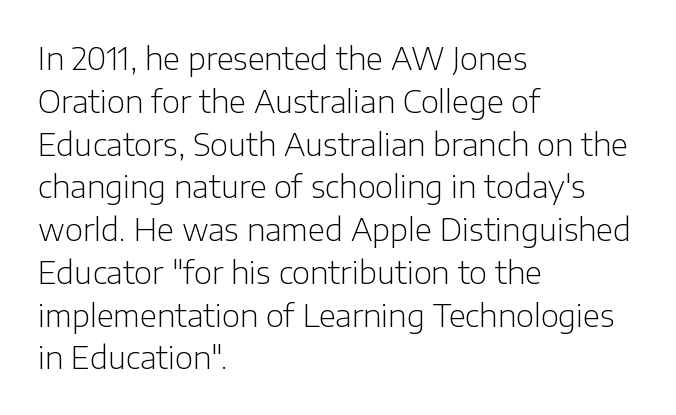
The image shows 31 px light sans-serif type, upright; set left-aligned, normal line spacing (1.38x), normal letter spacing, not underlined; low stroke contrast and a medium x-height.
